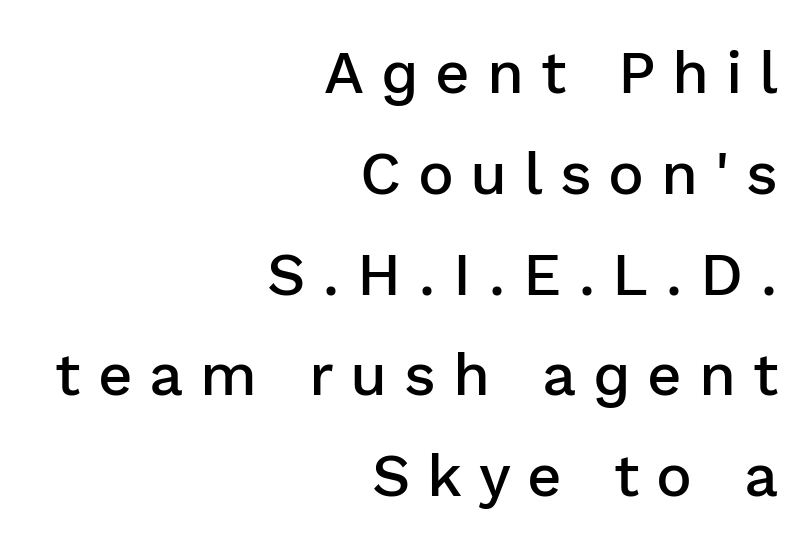
Q: Is the text bold? A: Semi-bold.
Q: Is the text italic (slanted)? A: No, it is upright.
Q: Is the typeface a serif or a sans-serif typeface? A: Sans-serif.
Q: Is the text underlined? A: No.
Q: How is the paragraph aligned? A: Right-aligned.
Q: Is the spacing between letters normal or unusually wide? A: Unusually wide.
Q: Is the spacing between lines tight, normal or loose? A: Normal.
Q: Width (condensed, normal, or wide)? A: Normal.
Q: Stroke contrast? A: Low.
Q: x-height? A: Medium.
Q: Monospaced? A: No.
